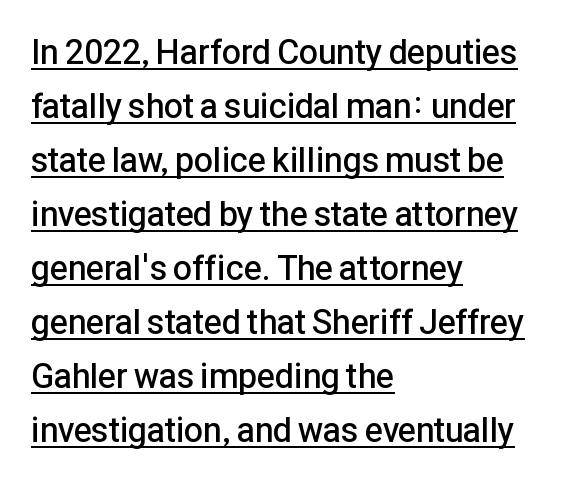
Has an underline been added? It has. Does the copy run flush right? No — it runs flush left. One glance says typical: line gaps are just what's usual. The letters stand upright; this is a roman face.
